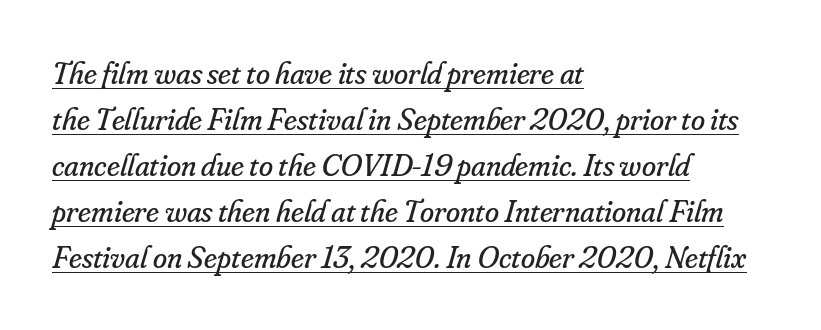
{"serif": "yes", "italic": "yes", "lean": "right", "slant_degrees": 16, "bold": "no", "weight": "regular", "width": "normal", "stroke_contrast": "low", "x_height": "small", "monospaced": "no", "underline": "yes", "align": "left", "line_spacing": "normal", "line_spacing_ratio": 1.44, "letter_spacing": "normal", "letter_spacing_em": 0.0, "glyph_px": 32}
